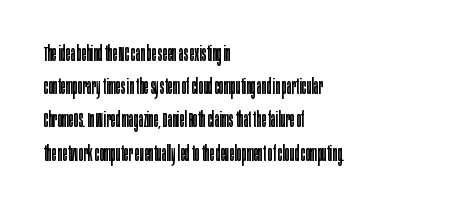
{"italic": "no", "bold": "no", "underline": "no", "align": "left", "line_spacing": "normal", "line_spacing_ratio": 1.51, "letter_spacing": "normal", "letter_spacing_em": 0.0, "glyph_px": 22}
